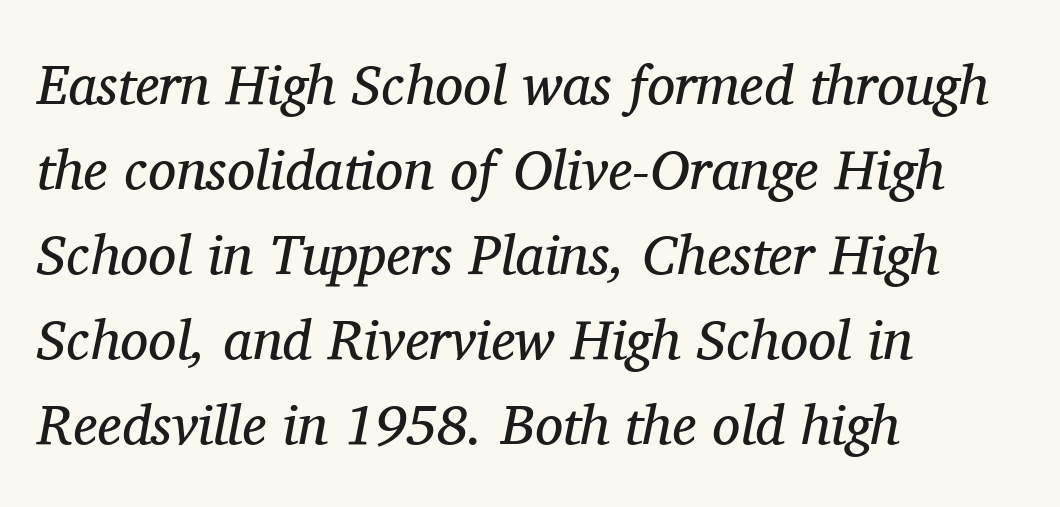
The strip under each line holds only bare page. The lines are quadded left. Vertical spacing — default. Rendered with sloped, italic letterforms. A typesetter would call this proportional, since set widths differ per character. Type style note: has serifs.
